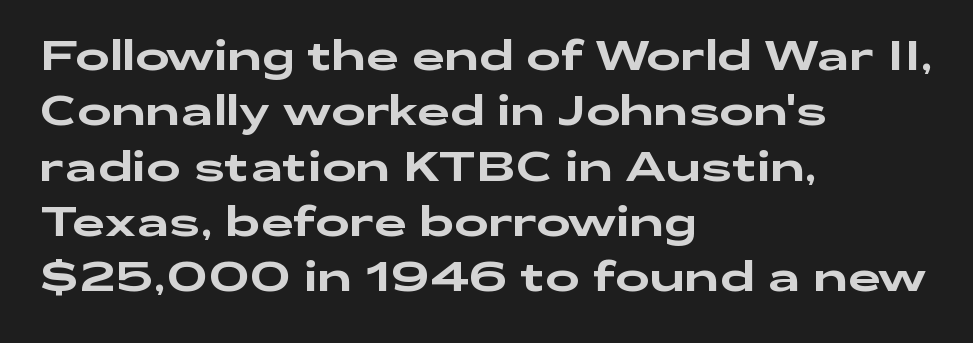
The image shows 41 px wide sans-serif type, upright; set left-aligned, normal line spacing (1.35x), normal letter spacing, not underlined; low stroke contrast and a medium x-height.
